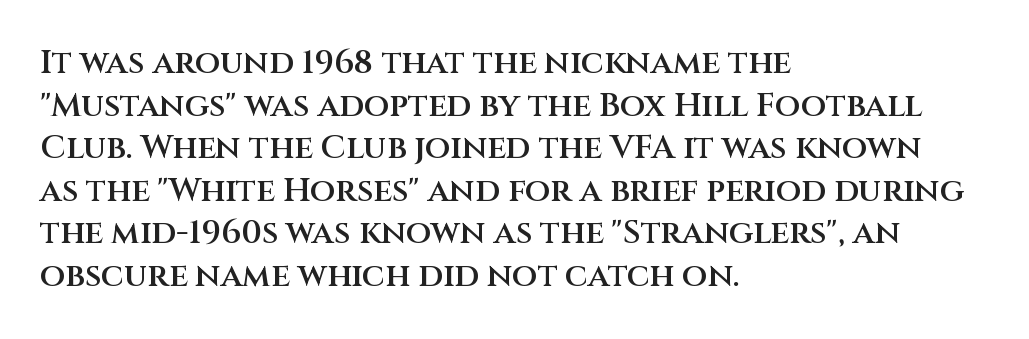
The image shows 33 px semibold sans-serif type, upright; set left-aligned, normal line spacing (1.29x), normal letter spacing, not underlined; medium stroke contrast and a large x-height.
